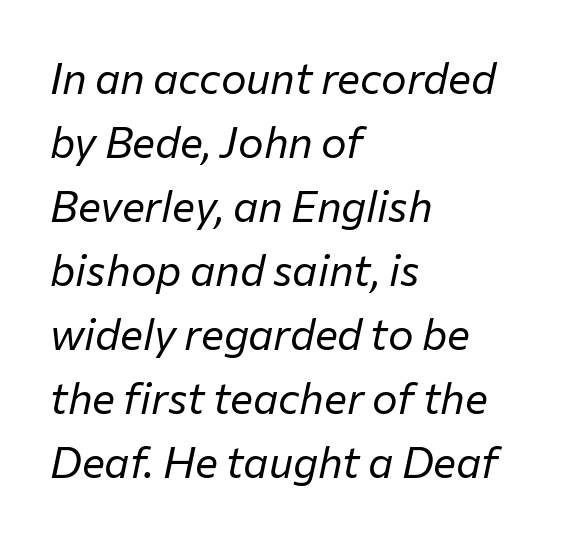
Nobody touched the tracking dial on this one. Baseline-to-baseline distance is the conventional proportion of letter height. The string is rendered with underlining switched off. If you drew a line through each stem, it would be angled. The passage shown is not bold in any degree.
